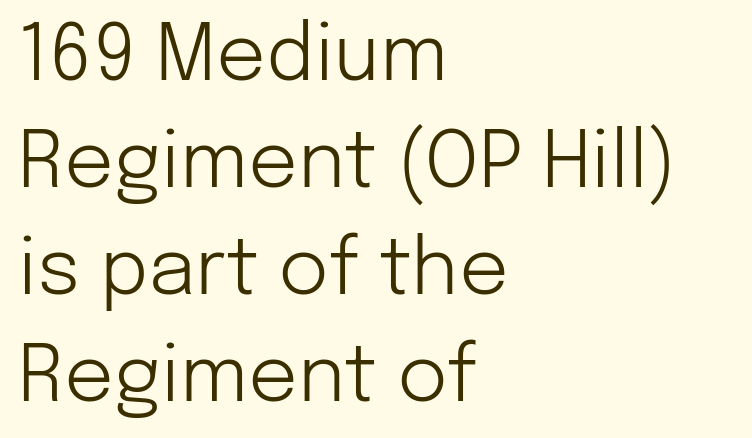
Q: Is the text bold? A: No.
Q: Is the text italic (slanted)? A: No, it is upright.
Q: Is the typeface a serif or a sans-serif typeface? A: Sans-serif.
Q: Is the text underlined? A: No.
Q: How is the paragraph aligned? A: Left-aligned.
Q: Is the spacing between letters normal or unusually wide? A: Normal.
Q: Is the spacing between lines tight, normal or loose? A: Normal.
Q: Width (condensed, normal, or wide)? A: Normal.
Q: Stroke contrast? A: Low.
Q: x-height? A: Medium.
Q: Monospaced? A: No.
